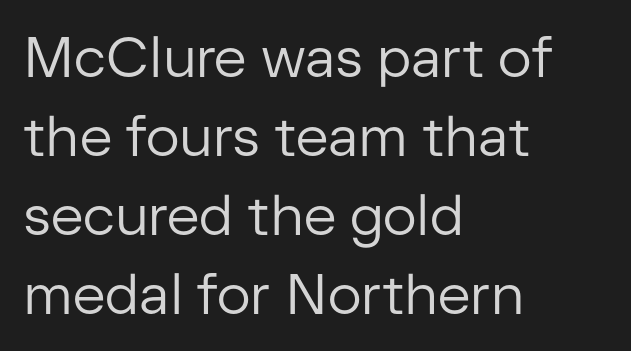
{"serif": "no", "italic": "no", "bold": "no", "weight": "regular", "width": "normal", "stroke_contrast": "low", "x_height": "medium", "monospaced": "no", "underline": "no", "align": "left", "line_spacing": "normal", "line_spacing_ratio": 1.41, "letter_spacing": "normal", "letter_spacing_em": 0.0, "glyph_px": 56}
